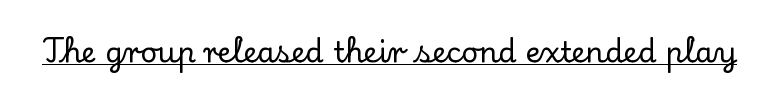
Q: Is the text italic (slanted)? A: No, it is upright.
Q: Is the typeface a serif or a sans-serif typeface? A: Serif.
Q: Is the text underlined? A: Yes.
Q: Is the spacing between letters normal or unusually wide? A: Normal.
Q: Width (condensed, normal, or wide)? A: Normal.
Q: Stroke contrast? A: Low.
Q: x-height? A: Small.
Q: Monospaced? A: No.
